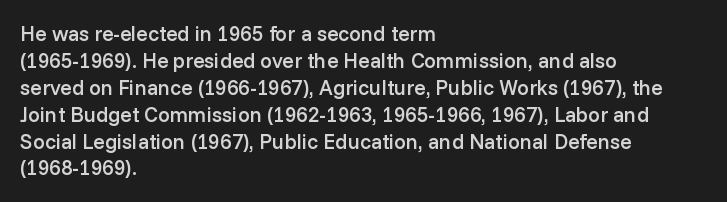
{"italic": "no", "bold": "semi", "underline": "no", "align": "left", "line_spacing": "normal", "line_spacing_ratio": 1.28, "letter_spacing": "normal", "letter_spacing_em": 0.0, "glyph_px": 21}
